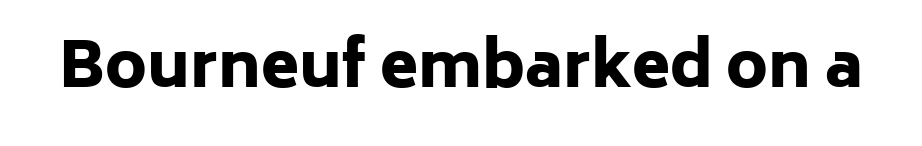
{"serif": "no", "italic": "no", "bold": "yes", "weight": "heavy", "width": "normal", "stroke_contrast": "low", "x_height": "medium", "monospaced": "no", "underline": "no", "letter_spacing": "normal", "letter_spacing_em": 0.0, "glyph_px": 62}
